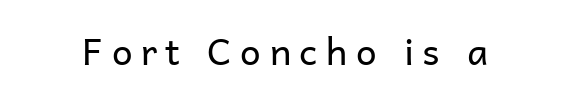
{"serif": "no", "italic": "no", "bold": "no", "weight": "regular", "width": "normal", "stroke_contrast": "low", "x_height": "medium", "monospaced": "no", "underline": "no", "letter_spacing": "wide", "letter_spacing_em": 0.23, "glyph_px": 37}
